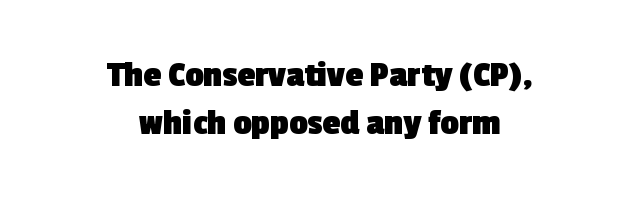
Q: Is the text bold? A: Yes.
Q: Is the typeface a serif or a sans-serif typeface? A: Sans-serif.
Q: Is the text underlined? A: No.
Q: How is the paragraph aligned? A: Centered.
Q: Is the spacing between letters normal or unusually wide? A: Normal.
Q: Is the spacing between lines tight, normal or loose? A: Normal.
Q: Width (condensed, normal, or wide)? A: Normal.
Q: x-height? A: Medium.
Q: Monospaced? A: No.
